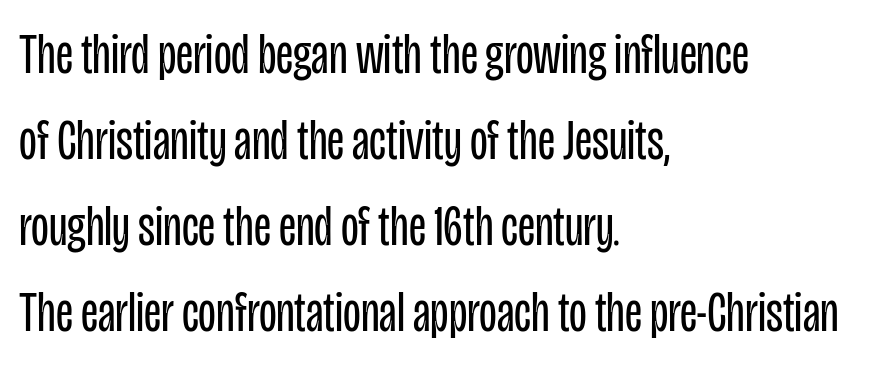
The image shows 58 px regular-weight, condensed sans-serif type, upright; set left-aligned, normal line spacing (1.48x), normal letter spacing, not underlined; low stroke contrast and a large x-height.
